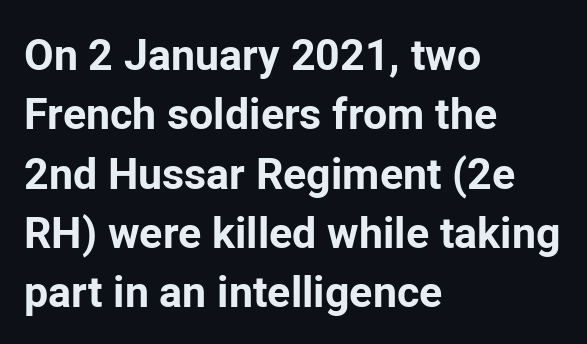
Q: Is the text bold? A: Yes.
Q: Is the text italic (slanted)? A: No, it is upright.
Q: Is the typeface a serif or a sans-serif typeface? A: Sans-serif.
Q: Is the text underlined? A: No.
Q: How is the paragraph aligned? A: Left-aligned.
Q: Is the spacing between letters normal or unusually wide? A: Normal.
Q: Is the spacing between lines tight, normal or loose? A: Normal.
Q: Width (condensed, normal, or wide)? A: Normal.
Q: Stroke contrast? A: Low.
Q: x-height? A: Medium.
Q: Monospaced? A: No.
